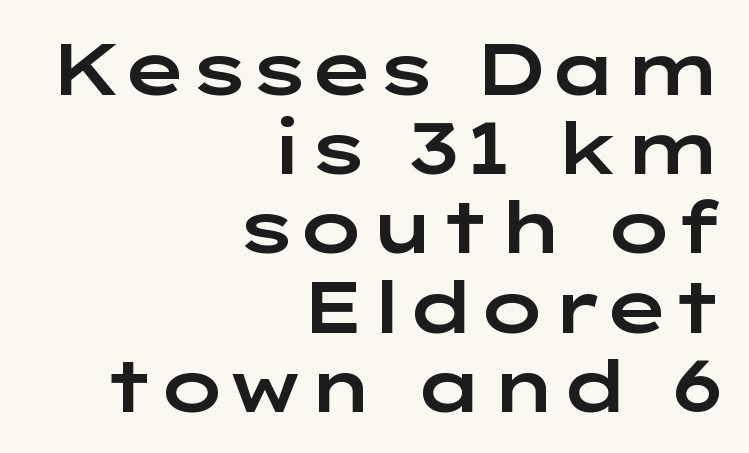
The image shows 72 px wide sans-serif type, upright; set right-aligned, tight line spacing (1.1x), normal letter spacing, not underlined; low stroke contrast and a medium x-height.
